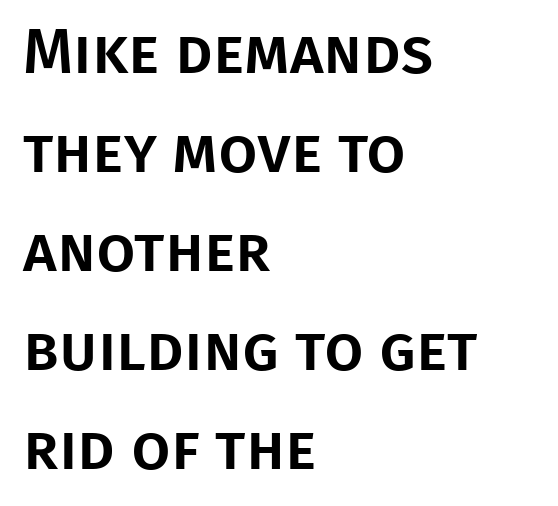
The image shows 63 px sans-serif type, upright; set left-aligned, normal line spacing (1.57x), normal letter spacing, not underlined; low stroke contrast and a large x-height.
